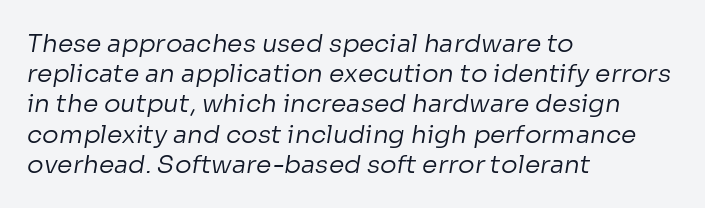
{"bold": "no", "underline": "no", "align": "left", "line_spacing_ratio": 1.21, "letter_spacing": "normal", "letter_spacing_em": 0.0, "glyph_px": 25}
